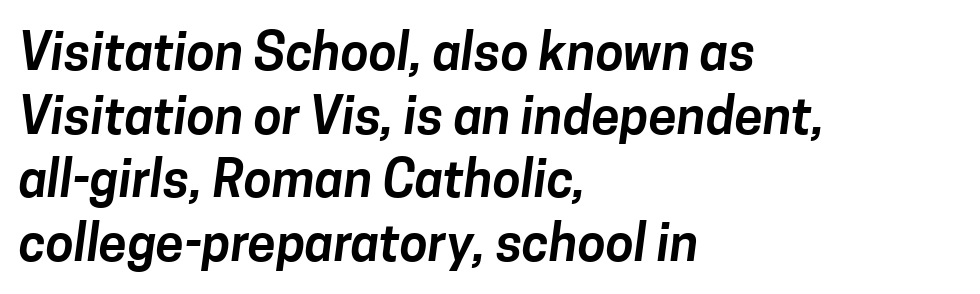
{"serif": "no", "width": "normal", "stroke_contrast": "low", "x_height": "medium", "monospaced": "no", "underline": "no", "align": "left", "line_spacing": "normal", "line_spacing_ratio": 1.25, "letter_spacing": "normal", "letter_spacing_em": 0.0, "glyph_px": 51}
